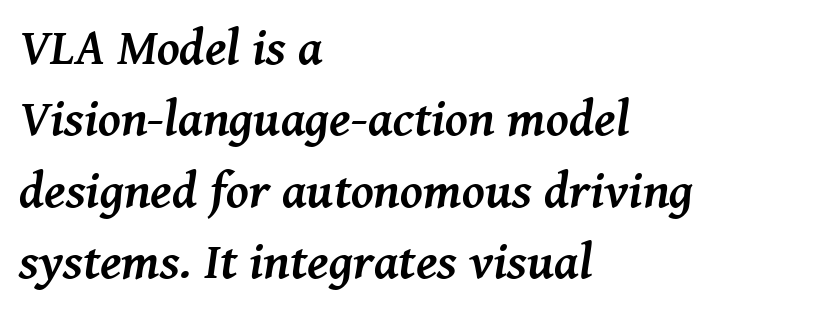
The image shows 51 px semibold serif type, italic (leaning right); set left-aligned, normal line spacing (1.4x), normal letter spacing, not underlined; medium stroke contrast and a medium x-height.
